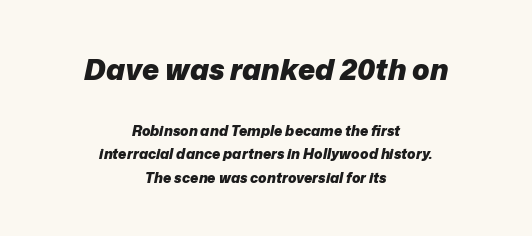
{"italic": "yes", "lean": "right", "slant_degrees": 12, "bold": "yes", "weight": "heavy", "width": "normal", "stroke_contrast": "low", "x_height": "medium", "monospaced": "no", "underline": "no", "align": "center", "line_spacing": "normal", "line_spacing_ratio": 1.68, "letter_spacing": "normal", "letter_spacing_em": 0.0, "larger_block": "first", "size_ratio": 2.07, "glyph_px": 29}
